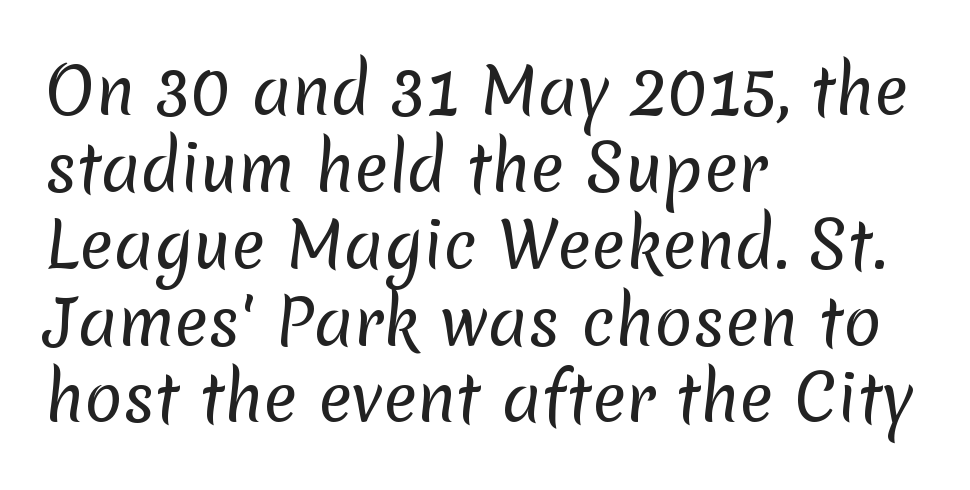
The typesetter chose a ragged-right arrangement here. These lines keep a tight, regular rhythm from letter to letter. The specimen omits any rule beneath the text block's lines. Bold? No — there's no thickening of the strokes.
